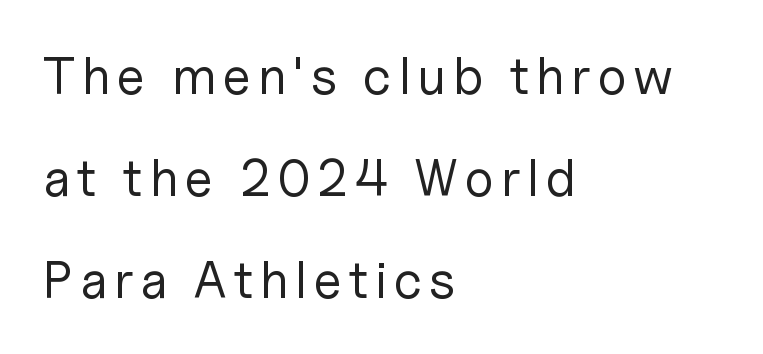
The image shows 52 px regular-weight sans-serif type, upright; set left-aligned, loose line spacing (1.96x), not underlined; low stroke contrast and a medium x-height.
